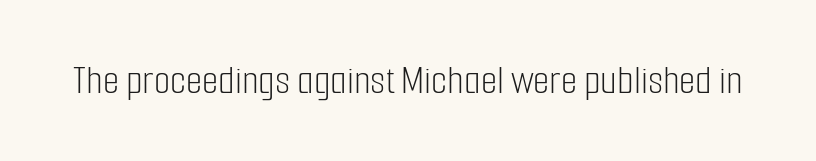
Vertical stems look standard width or narrower in stroke. Nope, no serifs anywhere on these letters. Default kerning and tracking; the words read as compact shapes. A typesetter would mark this as roman, not italic. The space directly below the letters is spotless.
